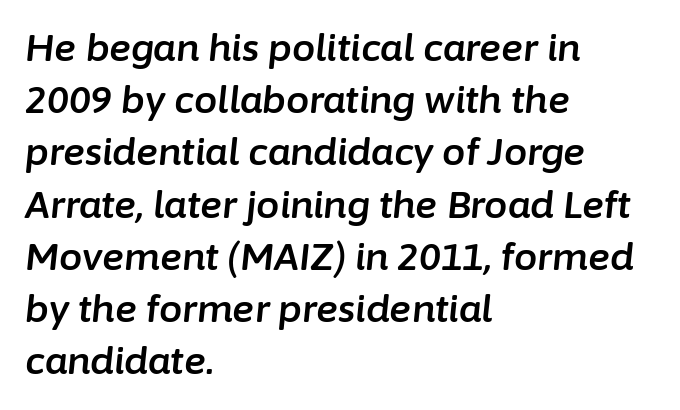
Q: Is the text italic (slanted)? A: Yes, it leans right by about 6 degrees.
Q: Is the text underlined? A: No.
Q: How is the paragraph aligned? A: Left-aligned.
Q: Is the spacing between letters normal or unusually wide? A: Normal.
Q: Is the spacing between lines tight, normal or loose? A: Normal.
Q: Width (condensed, normal, or wide)? A: Normal.
Q: Stroke contrast? A: Low.
Q: x-height? A: Medium.
Q: Monospaced? A: No.
